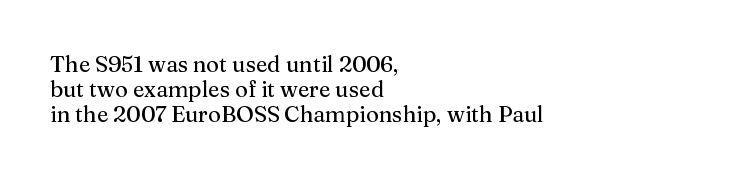
{"italic": "no", "underline": "no", "align": "left", "line_spacing": "tight", "line_spacing_ratio": 1.14, "letter_spacing": "normal", "letter_spacing_em": 0.0, "glyph_px": 22}
